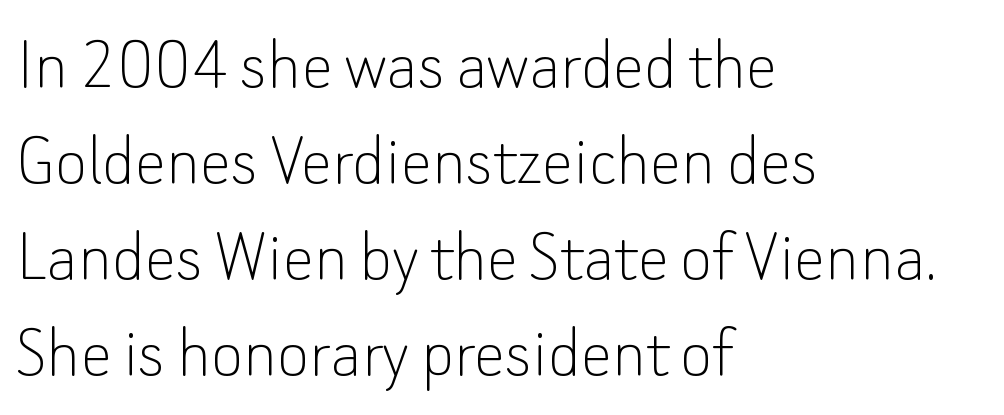
{"serif": "no", "italic": "no", "bold": "no", "weight": "thin", "width": "normal", "stroke_contrast": "low", "x_height": "small", "monospaced": "no", "underline": "no", "align": "left", "line_spacing_ratio": 1.23, "letter_spacing": "normal", "letter_spacing_em": 0.0, "glyph_px": 78}
